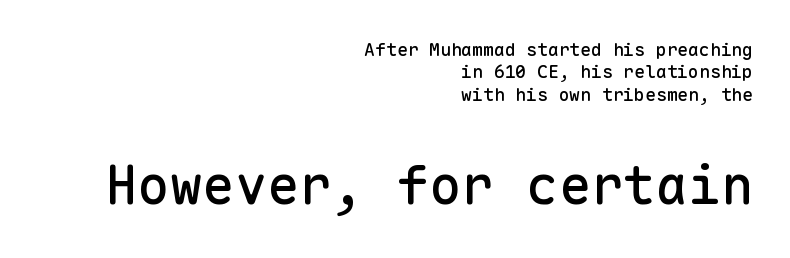
The image shows 54 px sans-serif type, upright, monospaced; set right-aligned, normal line spacing (1.25x), normal letter spacing, not underlined; the second (bottom) block is 3.0x larger; low stroke contrast and a medium x-height.
